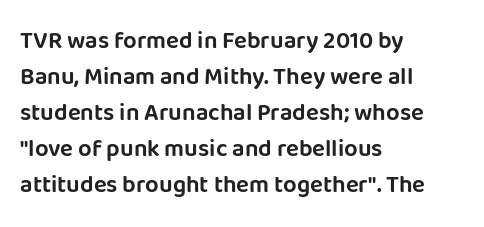
Q: Is the text italic (slanted)? A: No, it is upright.
Q: Is the text underlined? A: No.
Q: How is the paragraph aligned? A: Left-aligned.
Q: Is the spacing between letters normal or unusually wide? A: Normal.
Q: Is the spacing between lines tight, normal or loose? A: Normal.
